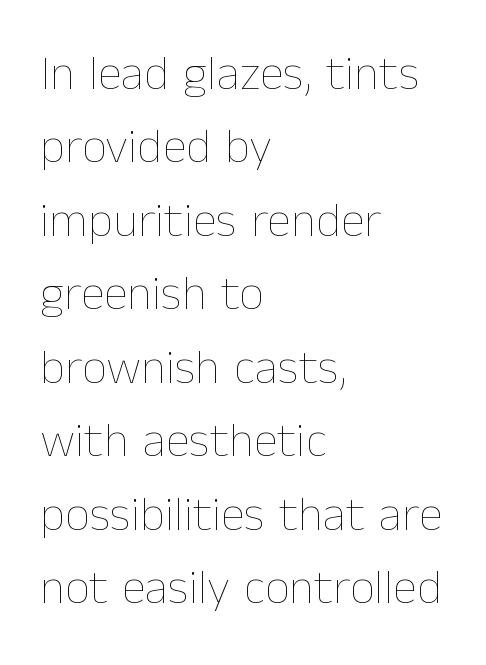
Q: Is the text bold? A: No.
Q: Is the text italic (slanted)? A: No, it is upright.
Q: Is the text underlined? A: No.
Q: How is the paragraph aligned? A: Left-aligned.
Q: Is the spacing between letters normal or unusually wide? A: Normal.
Q: Is the spacing between lines tight, normal or loose? A: Normal.
Q: Width (condensed, normal, or wide)? A: Normal.
Q: Stroke contrast? A: Low.
Q: x-height? A: Medium.
Q: Monospaced? A: No.
